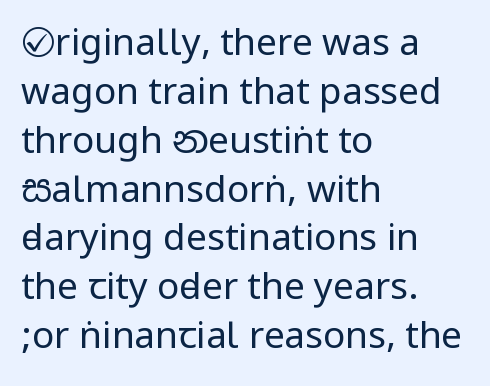
This sample is left-justified, so line endings fall wherever the words run out. It's the straight-up-and-down kind of type. No extra tracking has been applied to these lines. Quick note: interline space is typical.
